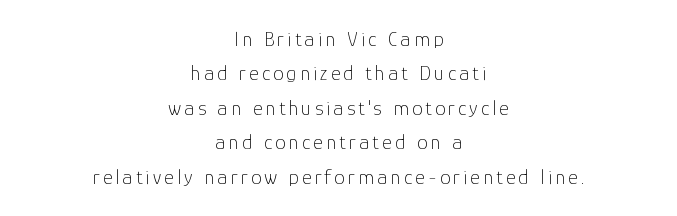
Both edges are ragged and mirror each other, which tells us the setting is centered. Is the type heavy? It reads as light-to-regular instead. The designer left line spacing at the default. Every stem runs plumb, perpendicular to the baseline.
